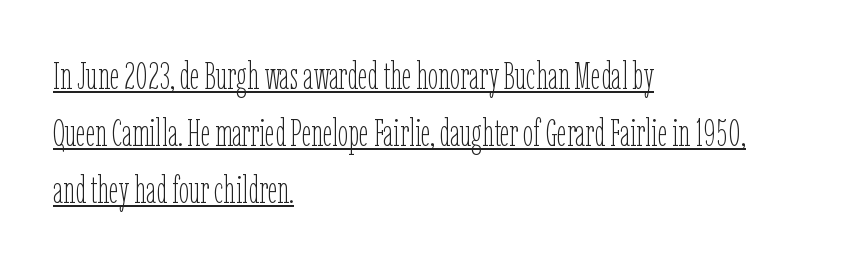
{"italic": "no", "bold": "no", "weight": "thin", "width": "condensed", "stroke_contrast": "low", "x_height": "medium", "monospaced": "no", "underline": "yes", "align": "left", "line_spacing": "normal", "line_spacing_ratio": 1.54, "letter_spacing": "normal", "letter_spacing_em": 0.0, "glyph_px": 37}
